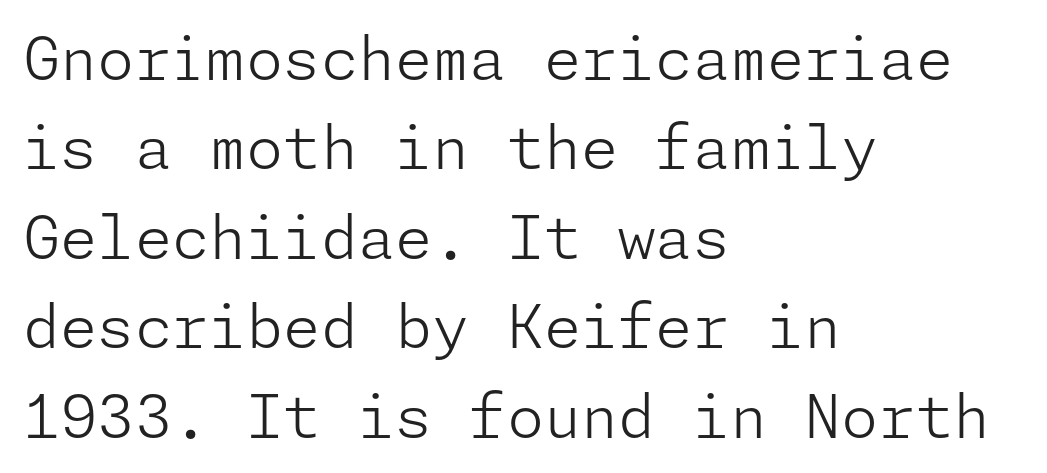
{"serif": "no", "italic": "no", "bold": "no", "weight": "light", "width": "normal", "stroke_contrast": "low", "x_height": "medium", "underline": "no", "align": "left", "line_spacing": "normal", "line_spacing_ratio": 1.49, "letter_spacing": "normal", "letter_spacing_em": 0.0, "glyph_px": 60}
